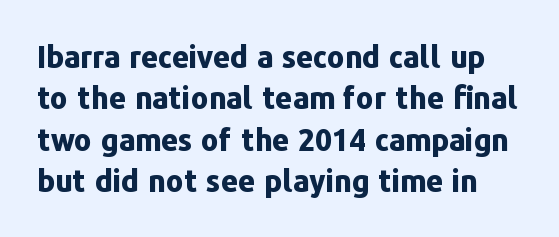
The image shows 30 px bold sans-serif type, upright; set normal line spacing (1.38x), normal letter spacing, not underlined; low stroke contrast and a medium x-height.
